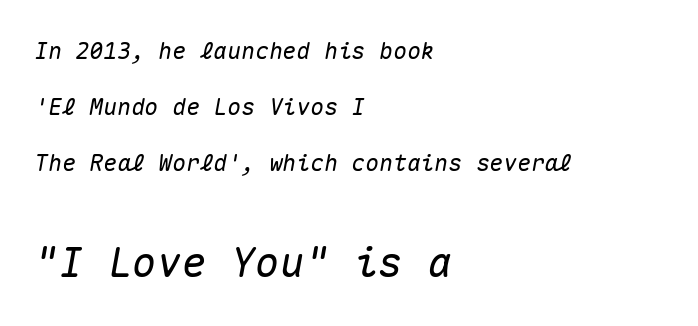
The image shows 41 px text type, italic (leaning right), monospaced; set left-aligned, loose line spacing (2.43x), normal letter spacing, not underlined; the second (bottom) block is 1.78x larger; medium stroke contrast and a medium x-height.
